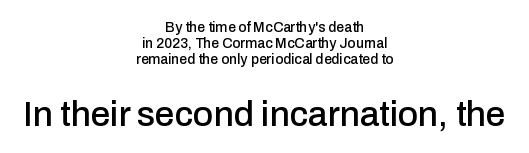
The lettering stays uniformly vertical, giving the passage a roman look. The following chunk of copy outweighs the initial chunk in type size. A sans-serif font was chosen for this passage. The zone under the glyphs is completely vacant. Leading is clearly below the norm, producing a dense column.
